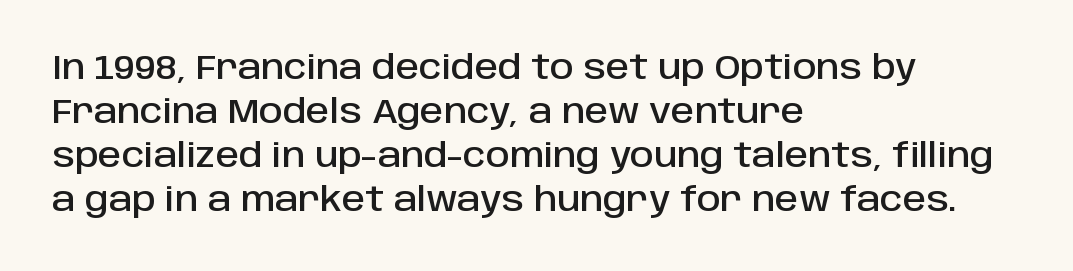
Q: Is the text italic (slanted)? A: No, it is upright.
Q: Is the typeface a serif or a sans-serif typeface? A: Sans-serif.
Q: Is the text underlined? A: No.
Q: How is the paragraph aligned? A: Left-aligned.
Q: Is the spacing between letters normal or unusually wide? A: Normal.
Q: Is the spacing between lines tight, normal or loose? A: Normal.
Q: Width (condensed, normal, or wide)? A: Normal.
Q: Stroke contrast? A: Low.
Q: x-height? A: Large.
Q: Monospaced? A: No.
